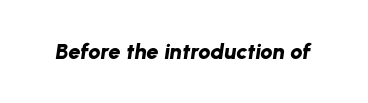
{"italic": "yes", "lean": "right", "slant_degrees": 8, "bold": "yes", "underline": "no", "letter_spacing": "normal", "letter_spacing_em": 0.0, "glyph_px": 22}
